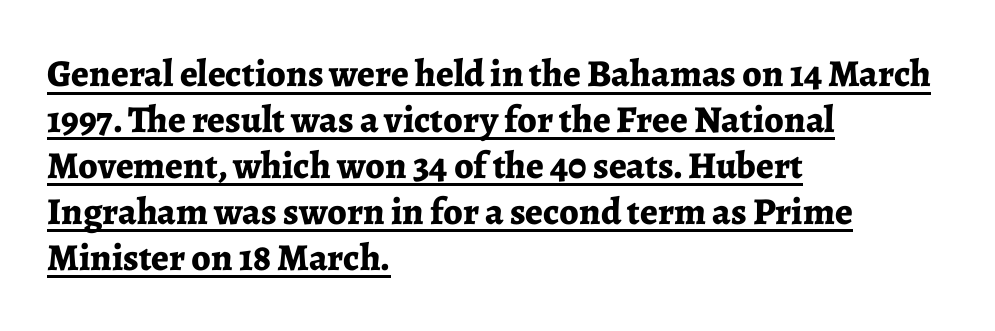
Compared with undecorated copy, this sample adds a rule below the words. The setting favours the left margin, as ordinary paragraphs usually do. Set as a true bold cut, around the 700 mark. Upright lettering throughout. Looks like regular typesetting: each glyph gets only the width it needs. Does extra space separate the letters? No, they use regular spacing.
